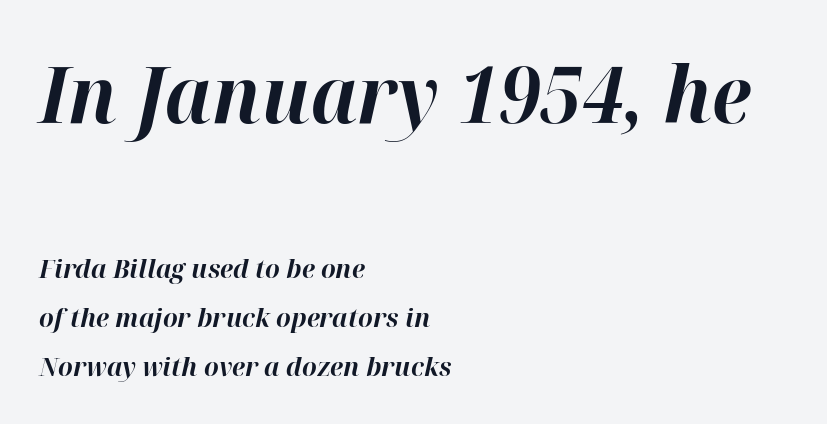
The image shows 78 px bold type, italic (leaning right); set left-aligned, loose line spacing (1.9x), normal letter spacing, not underlined; the first (top) block is 3.0x larger; high stroke contrast and a medium x-height.
